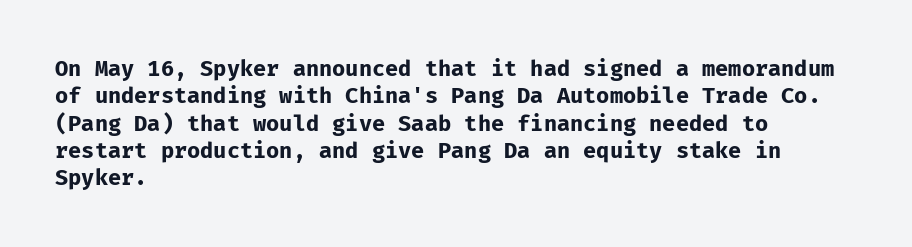
The image shows 22 px bold type, upright; set left-aligned, line spacing 1.24x, normal letter spacing, not underlined.
